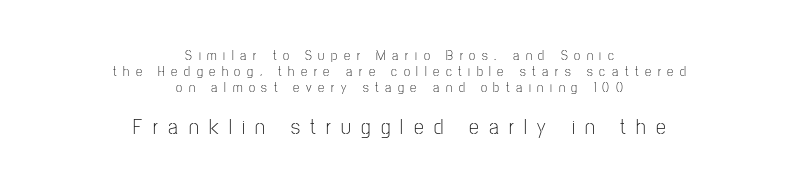
Stem width sits at or under what a default text font uses. Is the block centered? Yes — each line is placed symmetrically about the middle. The letterforms stand isolated, each surrounded by extra space. Is there any slant? The stems are plumb.
